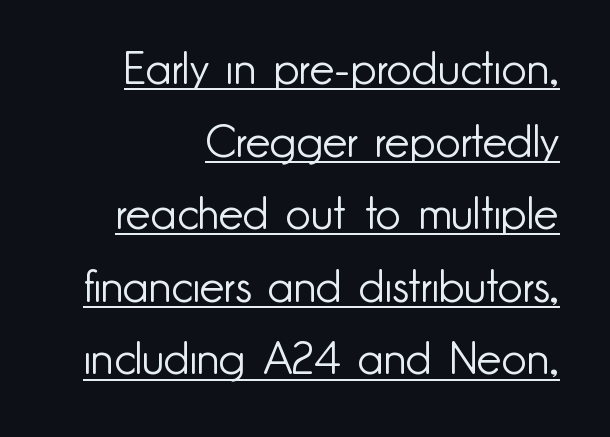
The image shows 44 px light sans-serif type, upright; set right-aligned, normal line spacing (1.65x), normal letter spacing, underlined; low stroke contrast and a small x-height.
